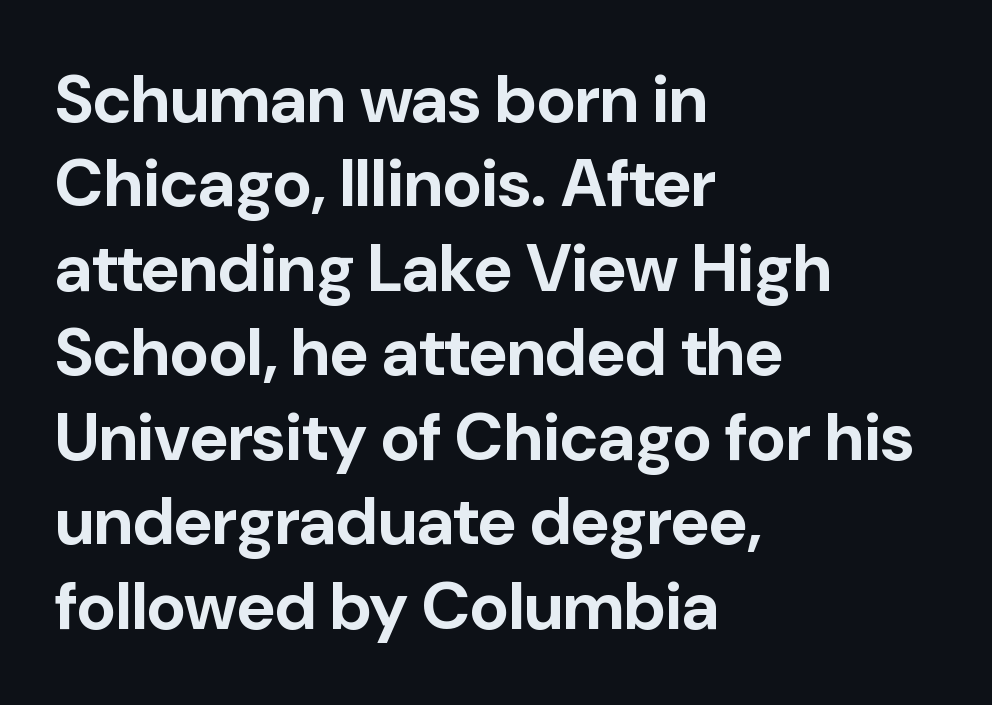
Q: Is the text bold? A: Yes.
Q: Is the text italic (slanted)? A: No, it is upright.
Q: Is the typeface a serif or a sans-serif typeface? A: Sans-serif.
Q: Is the text underlined? A: No.
Q: How is the paragraph aligned? A: Left-aligned.
Q: Is the spacing between letters normal or unusually wide? A: Normal.
Q: Is the spacing between lines tight, normal or loose? A: Normal.
Q: Width (condensed, normal, or wide)? A: Normal.
Q: Stroke contrast? A: Low.
Q: x-height? A: Medium.
Q: Monospaced? A: No.
